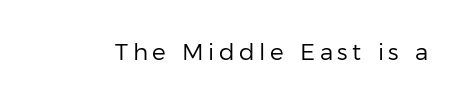
{"italic": "no", "bold": "no", "underline": "no", "letter_spacing": "wide", "letter_spacing_em": 0.2, "glyph_px": 23}
